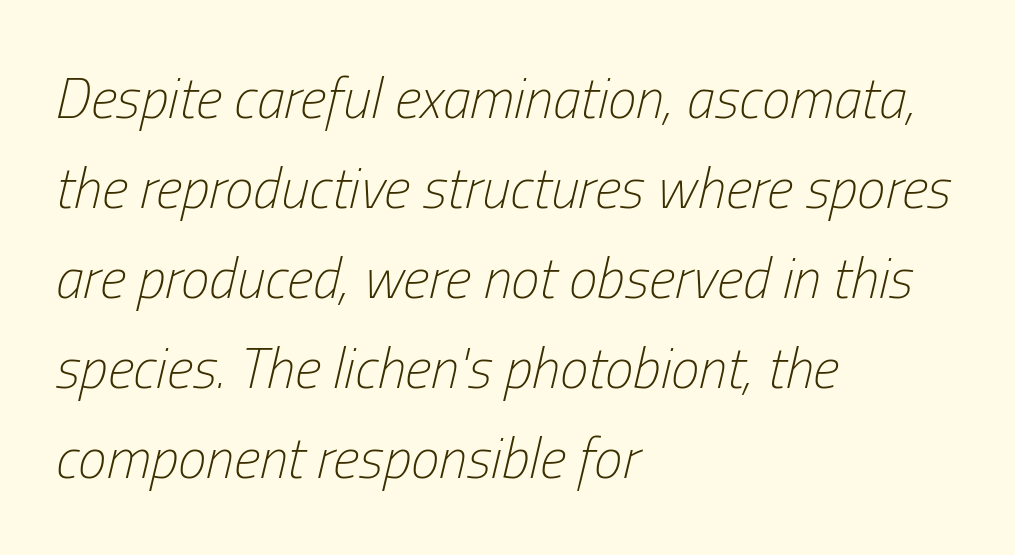
The lines sit at an ordinary, default distance from one another. Note the varied advance widths — an 'i' is clearly narrower than an 'm'. Weight: in the light-to-regular range. Nobody drew a line under any word here. In terms of letterspacing, this is plain default setting.
